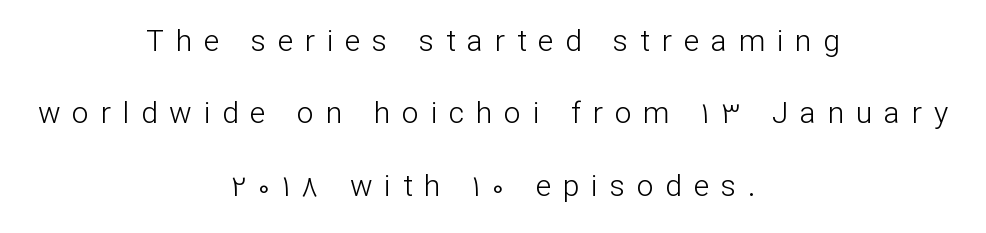
The image shows 30 px light sans-serif type, upright; set centered, loose line spacing (2.41x), unusually wide letter spacing (+0.39 em), not underlined; low stroke contrast and a medium x-height.
